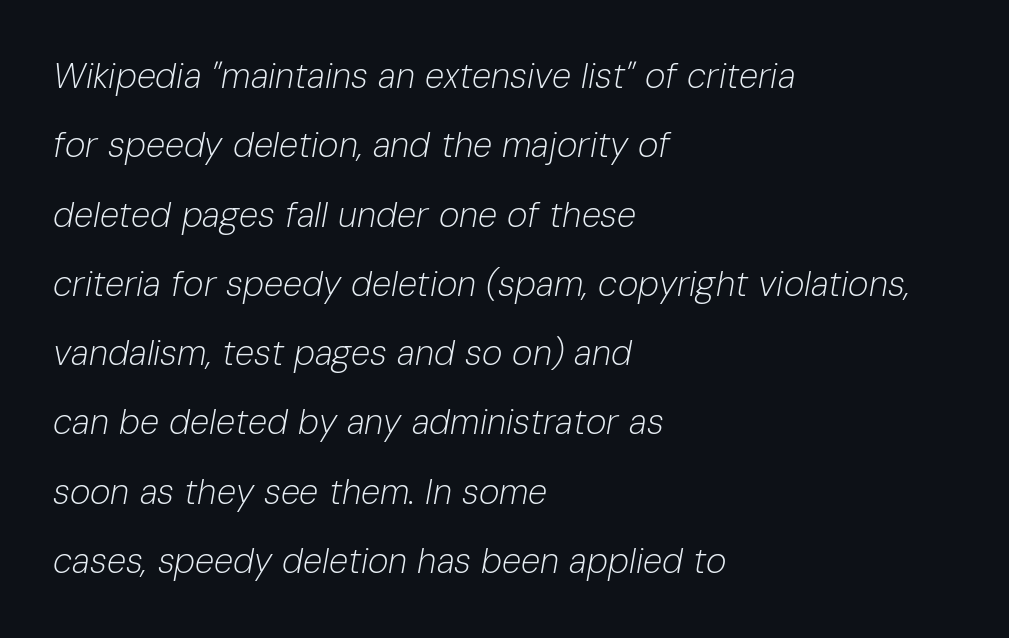
The image shows 35 px light type, italic (leaning right); set left-aligned, loose line spacing (1.98x), normal letter spacing, not underlined; low stroke contrast and a medium x-height.
